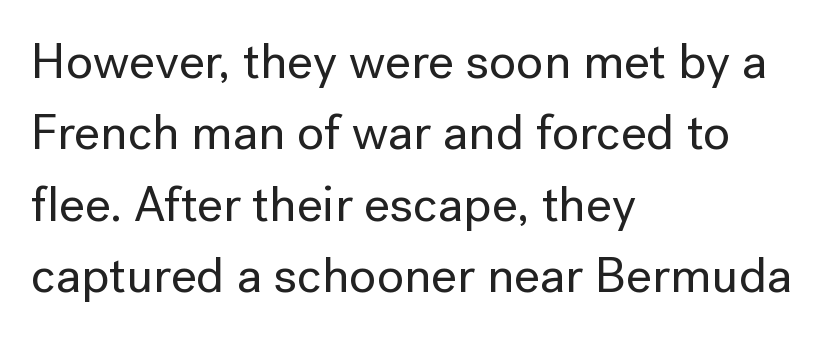
The image shows 50 px sans-serif type, upright; set left-aligned, normal line spacing (1.43x), normal letter spacing, not underlined; low stroke contrast and a medium x-height.
